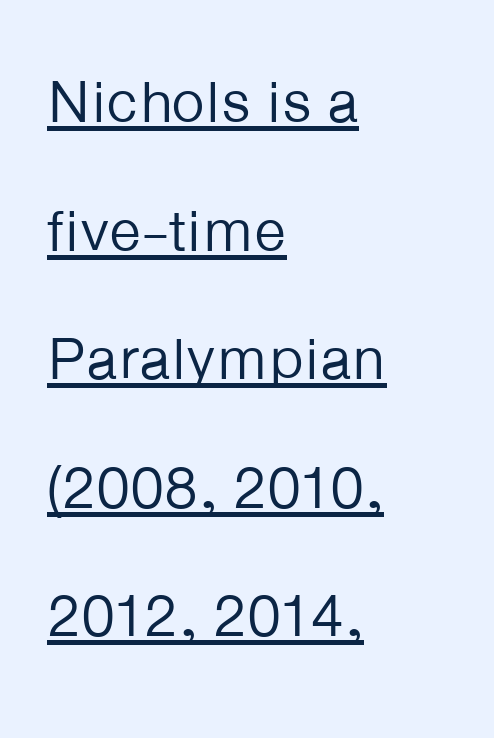
Q: Is the text bold? A: No.
Q: Is the text italic (slanted)? A: No, it is upright.
Q: Is the typeface a serif or a sans-serif typeface? A: Sans-serif.
Q: Is the text underlined? A: Yes.
Q: How is the paragraph aligned? A: Left-aligned.
Q: Is the spacing between letters normal or unusually wide? A: Normal.
Q: Is the spacing between lines tight, normal or loose? A: Loose.
Q: Width (condensed, normal, or wide)? A: Normal.
Q: Stroke contrast? A: Low.
Q: x-height? A: Medium.
Q: Monospaced? A: No.
